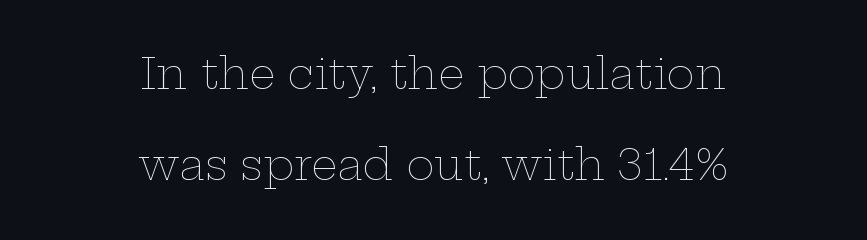
Posture: upright roman. Vertical stems look standard width or narrower in stroke. Just letters on the line, the space beneath them empty. Do the characters align in a grid? No, the font is proportional. Quick note: interline space is abundant.
